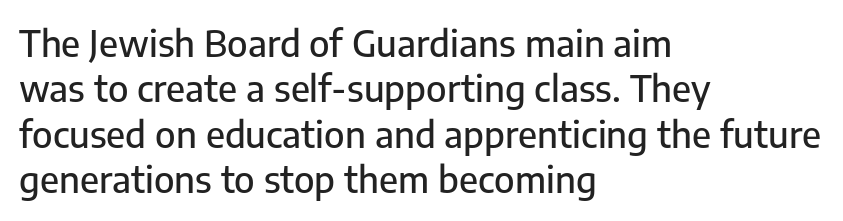
The image shows 36 px sans-serif type, upright; set left-aligned, normal line spacing (1.26x), normal letter spacing, not underlined; low stroke contrast and a medium x-height.
